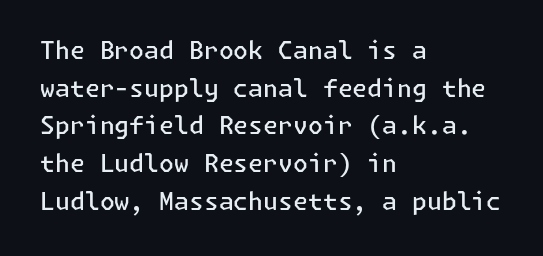
Q: Is the text bold? A: Semi-bold.
Q: Is the text italic (slanted)? A: No, it is upright.
Q: Is the text underlined? A: No.
Q: How is the paragraph aligned? A: Left-aligned.
Q: Is the spacing between letters normal or unusually wide? A: Normal.
Q: Is the spacing between lines tight, normal or loose? A: Normal.
